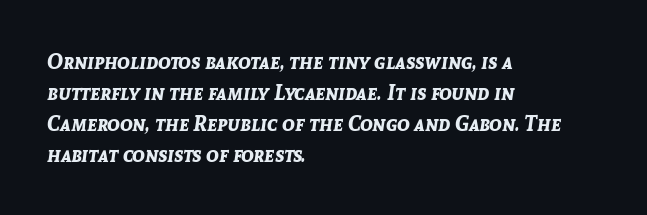
The image shows 21 px bold type, italic (leaning right); set left-aligned, normal line spacing (1.47x), normal letter spacing, not underlined.
